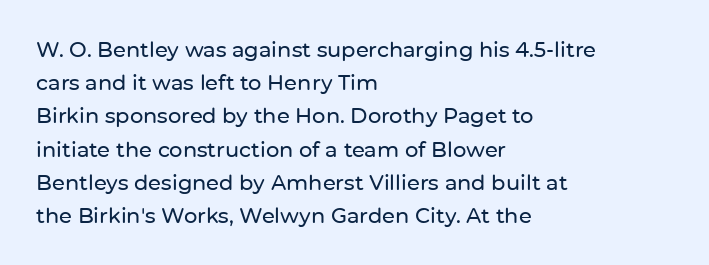
Q: Is the text italic (slanted)? A: No, it is upright.
Q: Is the text underlined? A: No.
Q: How is the paragraph aligned? A: Left-aligned.
Q: Is the spacing between letters normal or unusually wide? A: Normal.
Q: Is the spacing between lines tight, normal or loose? A: Normal.
